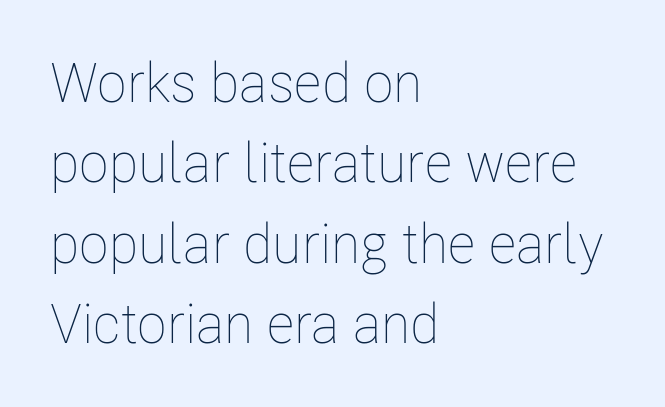
The setting favours the left margin, as ordinary paragraphs usually do. Stem width sits at or under what a default text font uses. Posture: vertical. This sample keeps an unexceptional amount of space between lines. Looks like regular typesetting: each glyph gets only the width it needs. Nothing unusual about the tracking: characters are spaced as the font intends.
